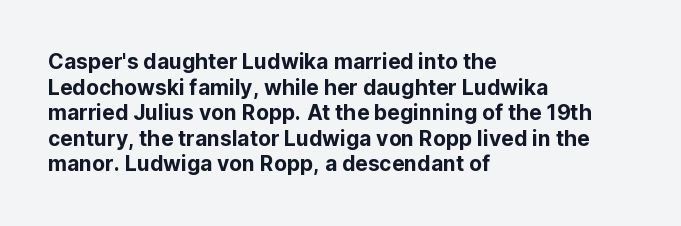
{"italic": "no", "underline": "no", "align": "left", "line_spacing_ratio": 1.22, "letter_spacing": "normal", "letter_spacing_em": 0.0, "glyph_px": 21}
